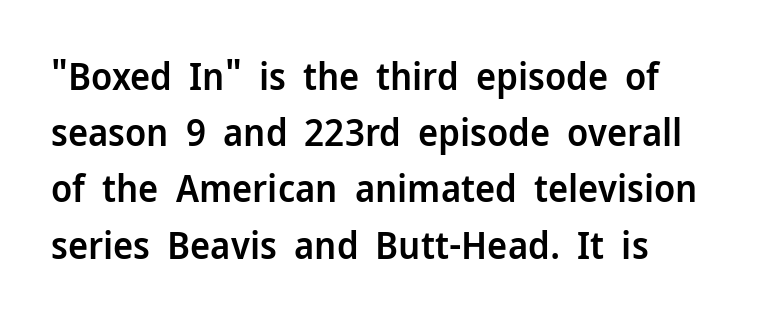
The image shows 38 px semibold sans-serif type, upright; set normal line spacing (1.48x), normal letter spacing, not underlined; low stroke contrast and a medium x-height.
